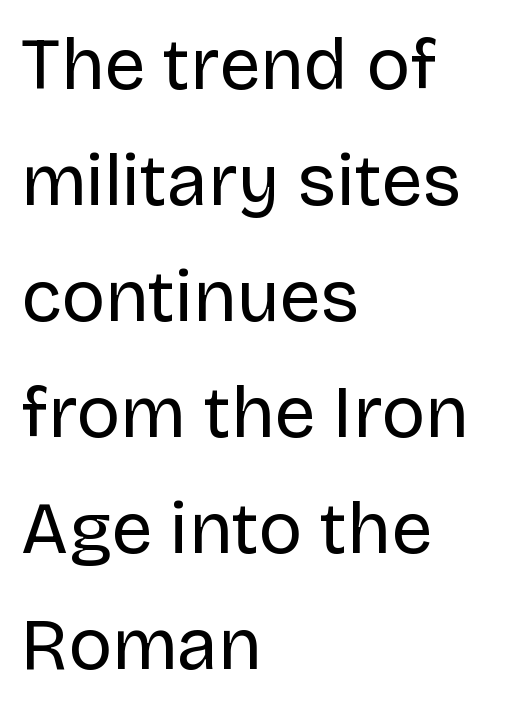
{"serif": "no", "italic": "no", "bold": "no", "weight": "regular", "width": "normal", "stroke_contrast": "low", "x_height": "large", "monospaced": "no", "underline": "no", "align": "left", "line_spacing": "normal", "line_spacing_ratio": 1.59, "letter_spacing": "normal", "letter_spacing_em": 0.0, "glyph_px": 73}
